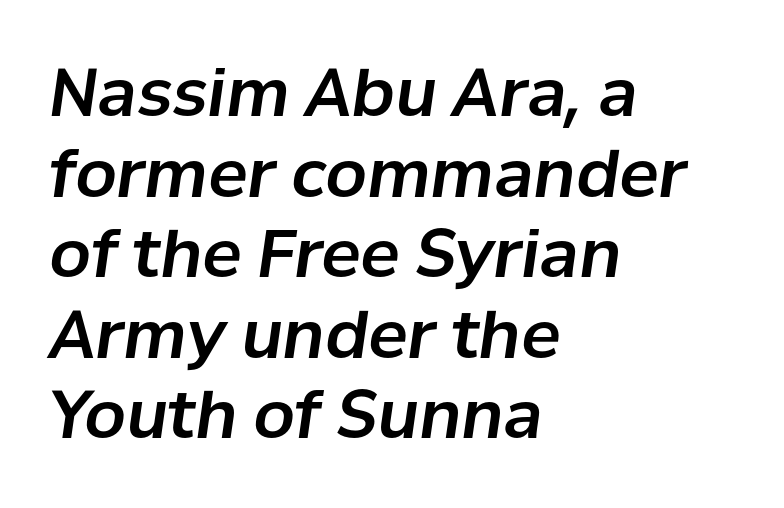
Q: Is the text italic (slanted)? A: Yes, it leans right by about 8 degrees.
Q: Is the text underlined? A: No.
Q: How is the paragraph aligned? A: Left-aligned.
Q: Is the spacing between letters normal or unusually wide? A: Normal.
Q: Width (condensed, normal, or wide)? A: Normal.
Q: Stroke contrast? A: Low.
Q: x-height? A: Medium.
Q: Monospaced? A: No.
